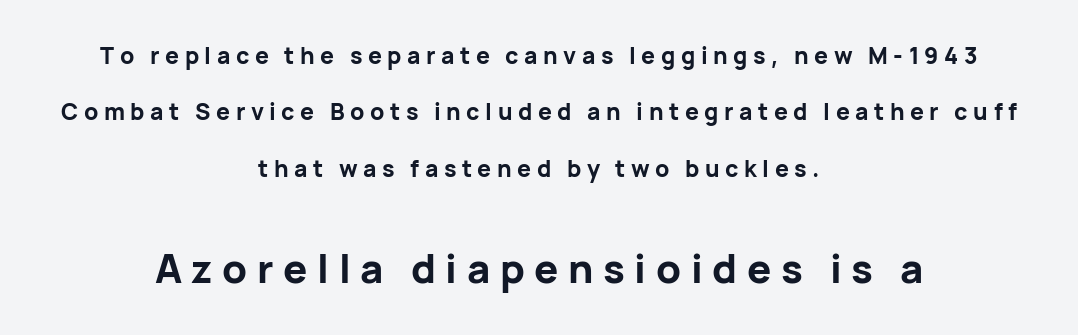
{"serif": "no", "italic": "no", "bold": "yes", "weight": "bold", "width": "normal", "stroke_contrast": "low", "x_height": "medium", "monospaced": "no", "underline": "no", "align": "center", "line_spacing": "loose", "line_spacing_ratio": 2.45, "letter_spacing": "wide", "letter_spacing_em": 0.24, "larger_block": "second", "size_ratio": 1.74, "glyph_px": 40}
